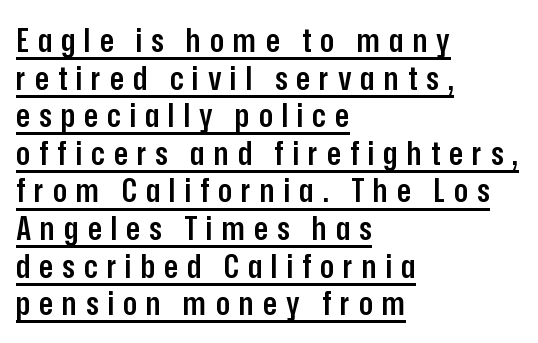
Q: Is the text bold? A: Semi-bold.
Q: Is the text italic (slanted)? A: No, it is upright.
Q: Is the typeface a serif or a sans-serif typeface? A: Sans-serif.
Q: Is the text underlined? A: Yes.
Q: How is the paragraph aligned? A: Left-aligned.
Q: Is the spacing between letters normal or unusually wide? A: Unusually wide.
Q: Is the spacing between lines tight, normal or loose? A: Tight.
Q: Width (condensed, normal, or wide)? A: Condensed.
Q: Stroke contrast? A: Low.
Q: x-height? A: Medium.
Q: Monospaced? A: No.
